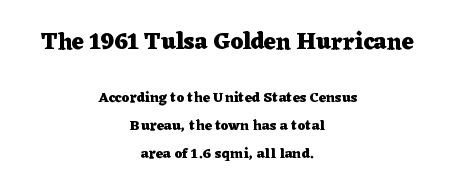
Line spacing here is loose. The space beneath each line is pristine and unruled. Caption: upper text group enlarged, lower text group reduced. In terms of posture, this sample is upright.
